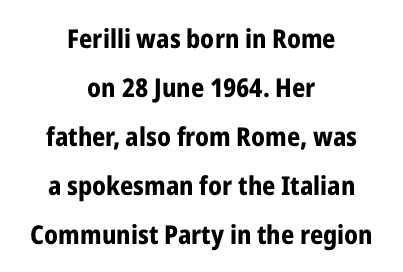
Q: Is the text bold? A: Yes.
Q: Is the text italic (slanted)? A: No, it is upright.
Q: Is the text underlined? A: No.
Q: How is the paragraph aligned? A: Centered.
Q: Is the spacing between letters normal or unusually wide? A: Normal.
